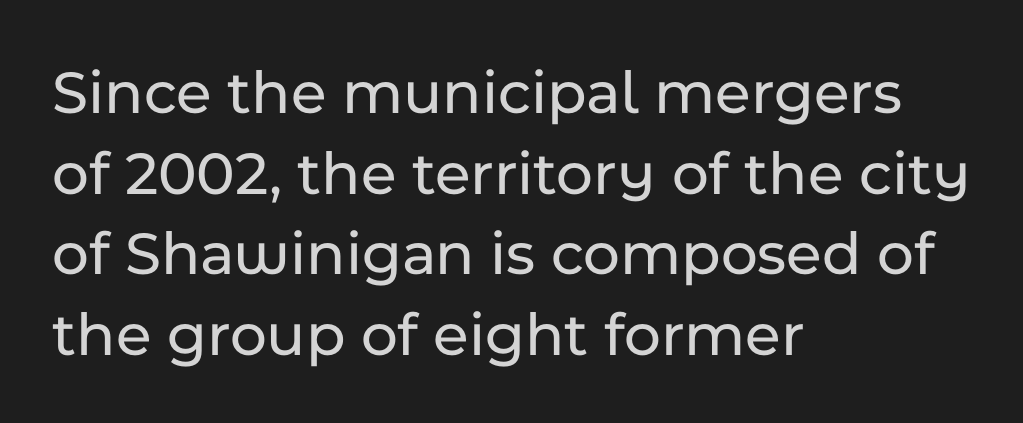
Q: Is the text italic (slanted)? A: No, it is upright.
Q: Is the typeface a serif or a sans-serif typeface? A: Sans-serif.
Q: Is the text underlined? A: No.
Q: How is the paragraph aligned? A: Left-aligned.
Q: Is the spacing between letters normal or unusually wide? A: Normal.
Q: Is the spacing between lines tight, normal or loose? A: Normal.
Q: Width (condensed, normal, or wide)? A: Normal.
Q: Stroke contrast? A: Low.
Q: x-height? A: Medium.
Q: Monospaced? A: No.
